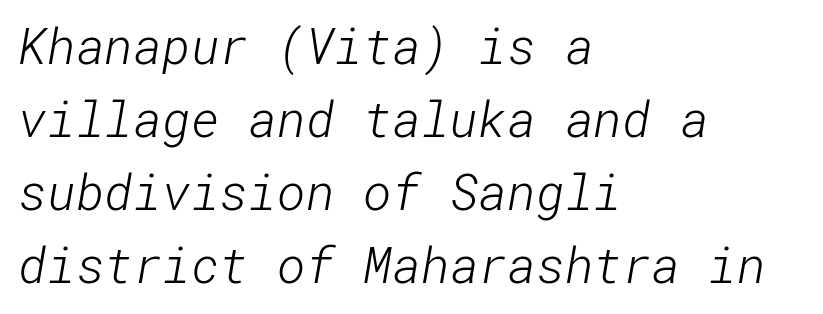
Words appear dense and cohesive because spacing is normal. Examine the stroke ends and you'll find no serifs. The gap between lines stays unmarked. The weight would be labelled regular, book, light, or lighter still. Reading down the column, the eye jumps a familiar distance to each next line.
